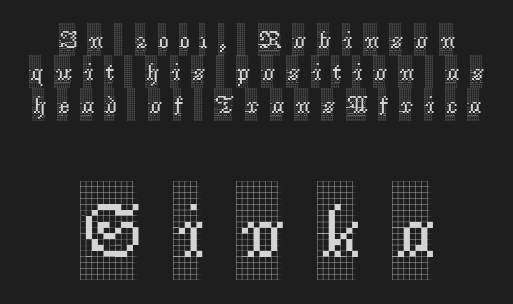
The image shows 76 px condensed serif type, upright; set centered, normal line spacing (1.3x), unusually wide letter spacing (+0.45 em), not underlined; the second (bottom) block is 3.04x larger; a large x-height.
